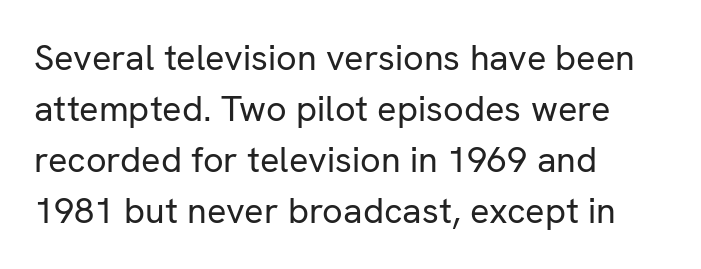
{"serif": "no", "italic": "no", "bold": "no", "weight": "regular", "width": "normal", "stroke_contrast": "low", "x_height": "medium", "monospaced": "no", "underline": "no", "align": "left", "line_spacing": "normal", "line_spacing_ratio": 1.42, "letter_spacing": "normal", "letter_spacing_em": 0.0, "glyph_px": 36}
